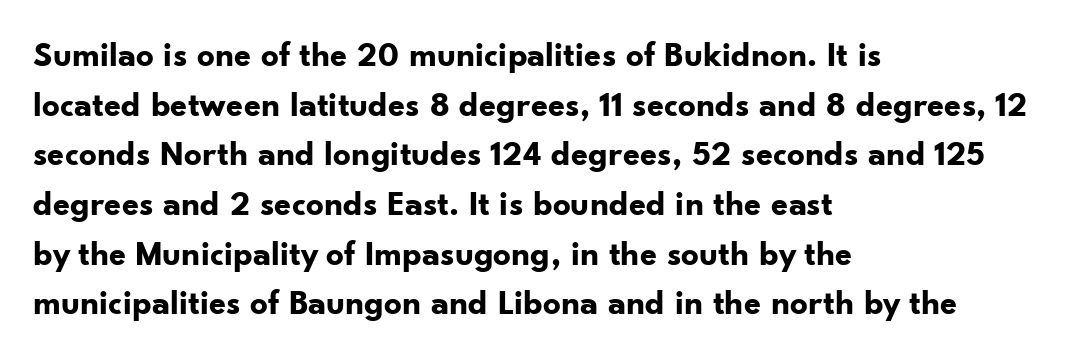
Q: Is the text bold? A: Yes.
Q: Is the text italic (slanted)? A: No, it is upright.
Q: Is the typeface a serif or a sans-serif typeface? A: Sans-serif.
Q: Is the text underlined? A: No.
Q: How is the paragraph aligned? A: Left-aligned.
Q: Is the spacing between letters normal or unusually wide? A: Normal.
Q: Is the spacing between lines tight, normal or loose? A: Normal.
Q: Width (condensed, normal, or wide)? A: Normal.
Q: Stroke contrast? A: Low.
Q: x-height? A: Small.
Q: Monospaced? A: No.
